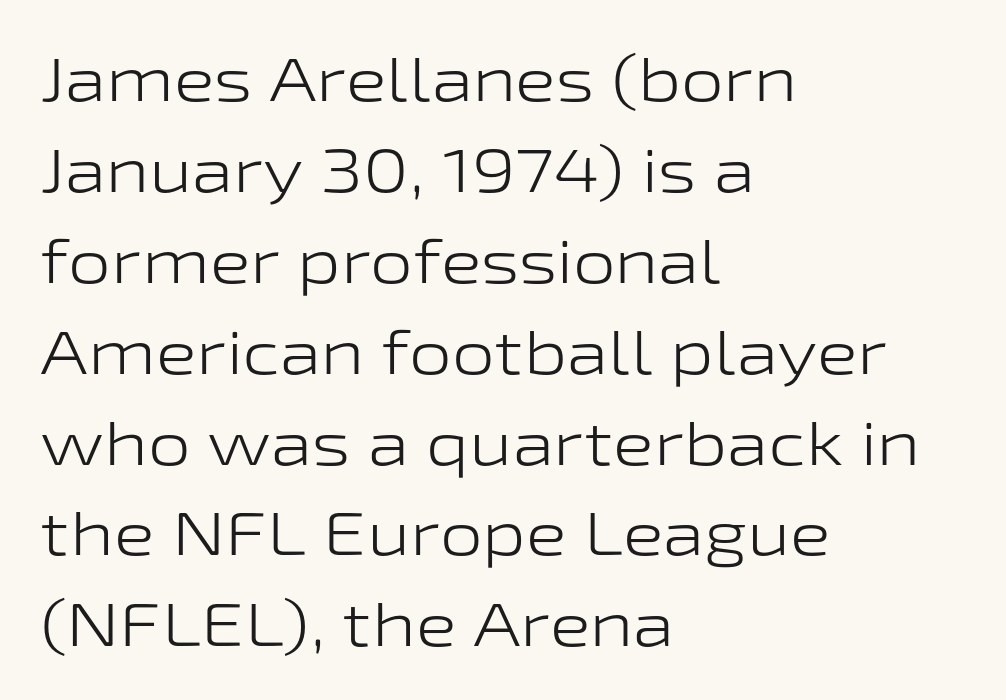
Q: Is the text bold? A: No.
Q: Is the text italic (slanted)? A: No, it is upright.
Q: Is the typeface a serif or a sans-serif typeface? A: Sans-serif.
Q: Is the text underlined? A: No.
Q: How is the paragraph aligned? A: Left-aligned.
Q: Is the spacing between letters normal or unusually wide? A: Normal.
Q: Is the spacing between lines tight, normal or loose? A: Normal.
Q: Width (condensed, normal, or wide)? A: Wide.
Q: Stroke contrast? A: Low.
Q: x-height? A: Medium.
Q: Monospaced? A: No.
